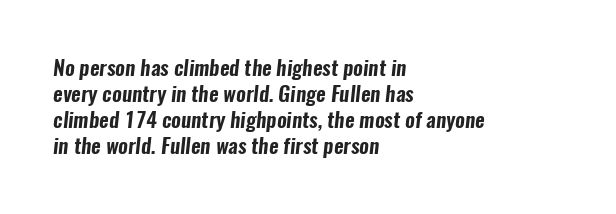
The image shows 21 px text type; set left-aligned, line spacing 1.24x, normal letter spacing, not underlined.
